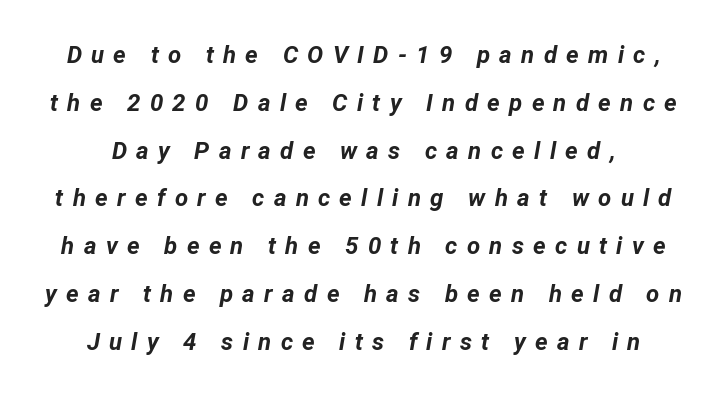
Q: Is the text bold? A: Yes.
Q: Is the text italic (slanted)? A: Yes, it leans right by about 12 degrees.
Q: Is the text underlined? A: No.
Q: Is the spacing between letters normal or unusually wide? A: Unusually wide.
Q: Is the spacing between lines tight, normal or loose? A: Loose.
